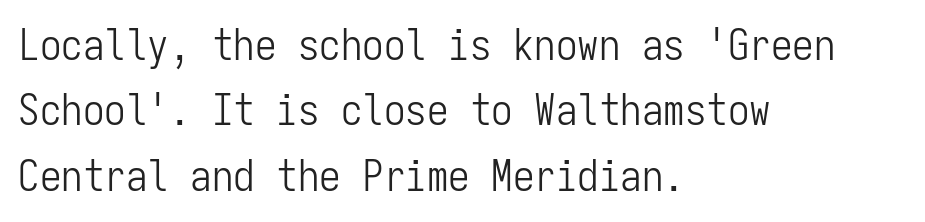
Line starts are locked; line ends wander. The face used here is monospaced, like something from a code editor. Nothing unusual about the tracking: characters are spaced as the font intends. The font family rendered here belongs to the sans-serif group. The glyphs are unaccompanied by any horizontal stroke below them.
